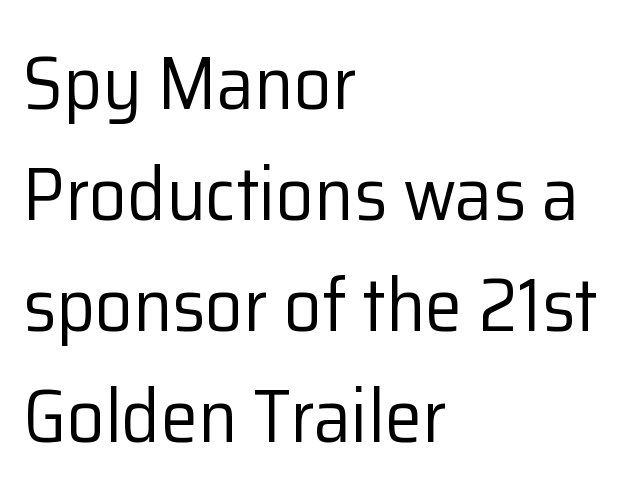
Q: Is the text bold? A: No.
Q: Is the text italic (slanted)? A: No, it is upright.
Q: Is the typeface a serif or a sans-serif typeface? A: Sans-serif.
Q: Is the text underlined? A: No.
Q: How is the paragraph aligned? A: Left-aligned.
Q: Is the spacing between letters normal or unusually wide? A: Normal.
Q: Is the spacing between lines tight, normal or loose? A: Normal.
Q: Width (condensed, normal, or wide)? A: Normal.
Q: Stroke contrast? A: Low.
Q: x-height? A: Medium.
Q: Monospaced? A: No.
